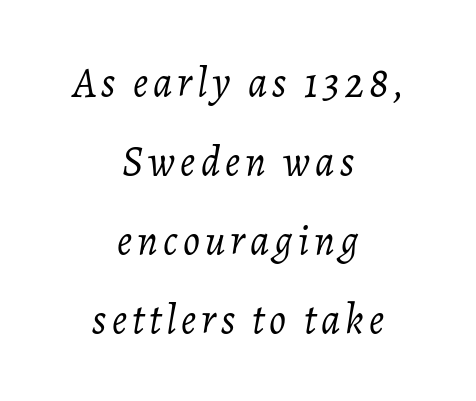
The typography opts for an oblique posture over an upright one. Unbolded letterforms with no extra heft. The paragraph shown floats in the horizontal middle. Only glyphs here, with clear space below each row. The letters advance in unequal steps, a hallmark of proportional type.
